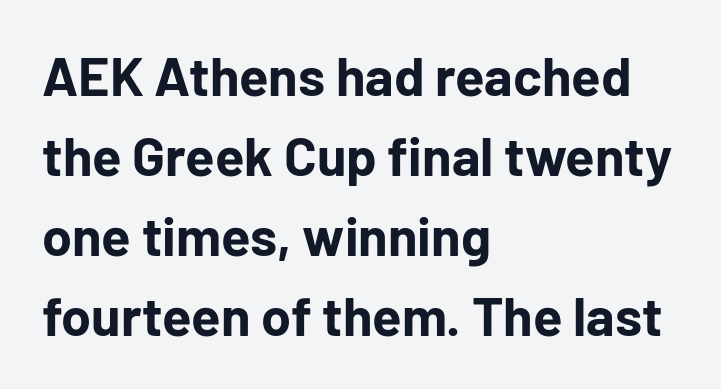
{"serif": "no", "italic": "no", "bold": "yes", "weight": "bold", "width": "normal", "stroke_contrast": "low", "x_height": "medium", "monospaced": "no", "underline": "no", "align": "left", "line_spacing": "normal", "line_spacing_ratio": 1.48, "letter_spacing": "normal", "letter_spacing_em": 0.0, "glyph_px": 54}
